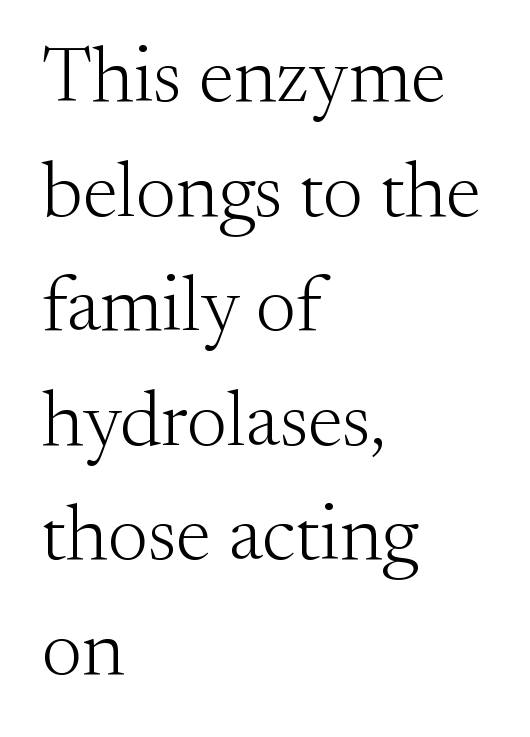
The image shows 79 px light serif type, upright; set left-aligned, normal line spacing (1.45x), normal letter spacing, not underlined; medium stroke contrast and a small x-height.
